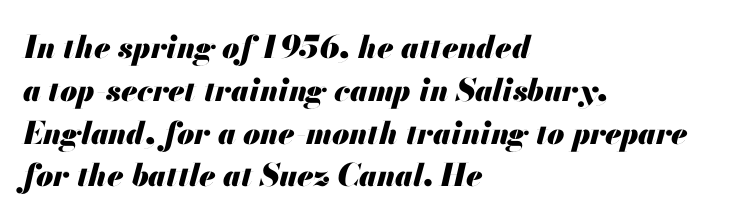
The letters advance in unequal steps, a hallmark of proportional type. A full-strength bold gives these letters their thick strokes. Underlining? Definitely not there. The line-height multiplier appears to be the usual default.
